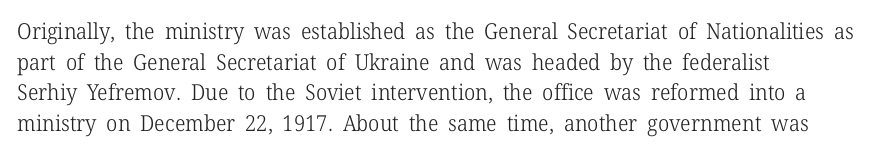
Here the glyphs are tracked normally, forming tight word shapes. This sample keeps an unexceptional amount of space between lines. Every character sits straight up, as roman type does. Each stroke keeps to a modest, everyday thickness or less. This rendering uses left alignment, leaving the right contour irregular. Descenders are the only things crossing below the line.
